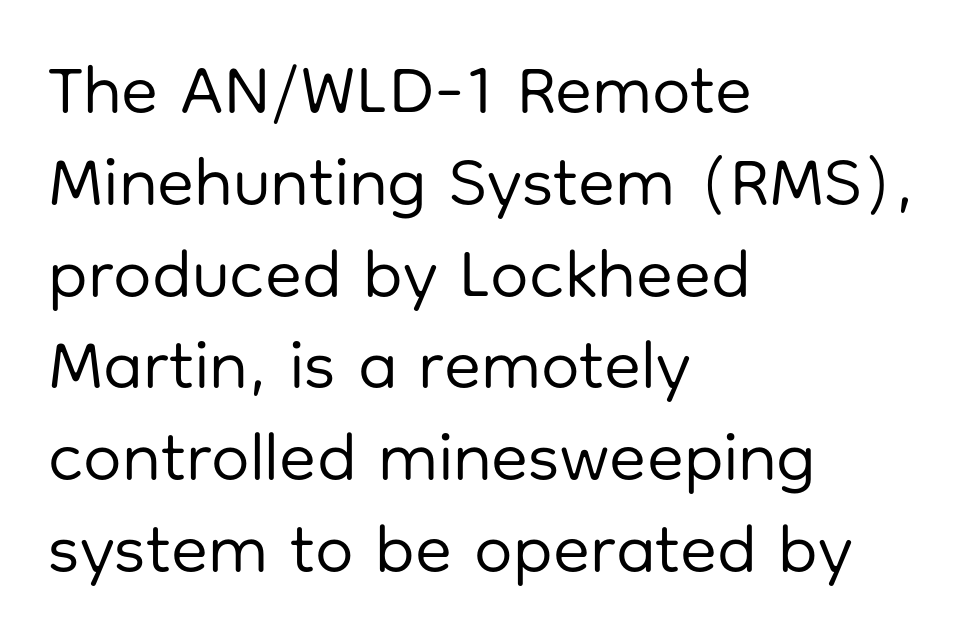
The image shows 68 px regular-weight sans-serif type, upright; set left-aligned, normal line spacing (1.35x), normal letter spacing, not underlined; low stroke contrast and a medium x-height.
